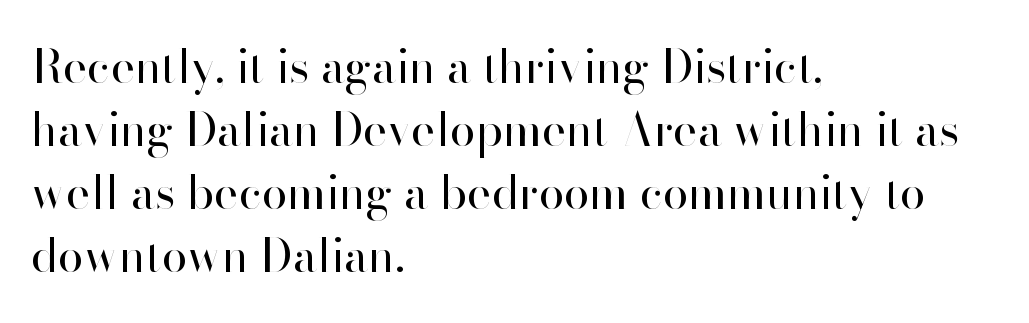
This is roman type, the default non-slanted kind. Words float on clear page, feet unadorned. The setting favours the left margin, as ordinary paragraphs usually do. Character widths vary here, with narrow letters taking less room than wide ones.
